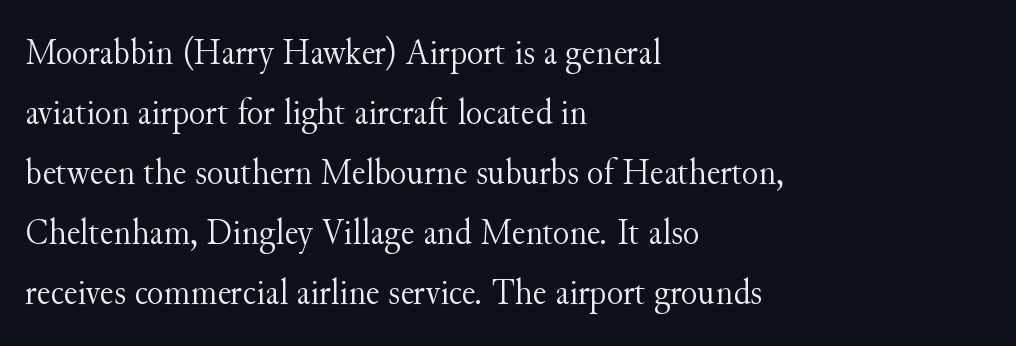
Q: Is the text bold? A: No.
Q: Is the text italic (slanted)? A: No, it is upright.
Q: Is the typeface a serif or a sans-serif typeface? A: Serif.
Q: Is the text underlined? A: No.
Q: How is the paragraph aligned? A: Left-aligned.
Q: Is the spacing between letters normal or unusually wide? A: Normal.
Q: Is the spacing between lines tight, normal or loose? A: Normal.
Q: Width (condensed, normal, or wide)? A: Normal.
Q: Stroke contrast? A: Medium.
Q: x-height? A: Small.
Q: Monospaced? A: No.
